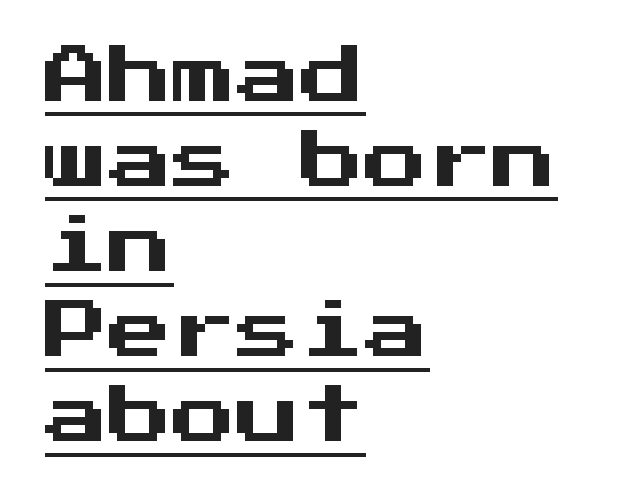
Q: Is the text italic (slanted)? A: No, it is upright.
Q: Is the typeface a serif or a sans-serif typeface? A: Sans-serif.
Q: Is the text underlined? A: Yes.
Q: How is the paragraph aligned? A: Left-aligned.
Q: Is the spacing between letters normal or unusually wide? A: Normal.
Q: Is the spacing between lines tight, normal or loose? A: Normal.
Q: Width (condensed, normal, or wide)? A: Normal.
Q: Stroke contrast? A: Medium.
Q: x-height? A: Medium.
Q: Monospaced? A: Yes.
